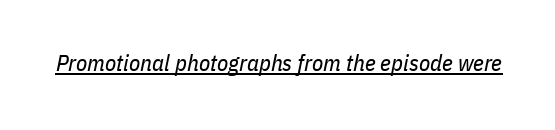
The image shows 23 px text type, italic (leaning right); set normal letter spacing, underlined.
